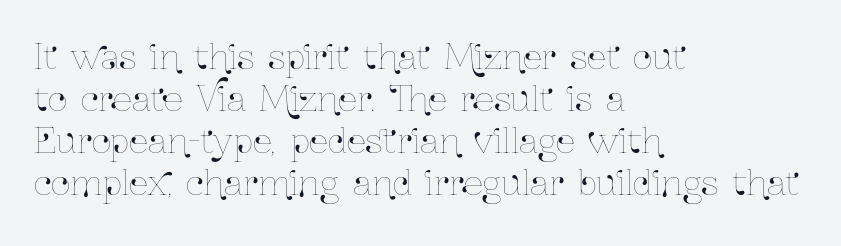
The image shows 34 px condensed type, upright; set left-aligned, line spacing 1.24x, normal letter spacing, not underlined; low stroke contrast and a medium x-height.
